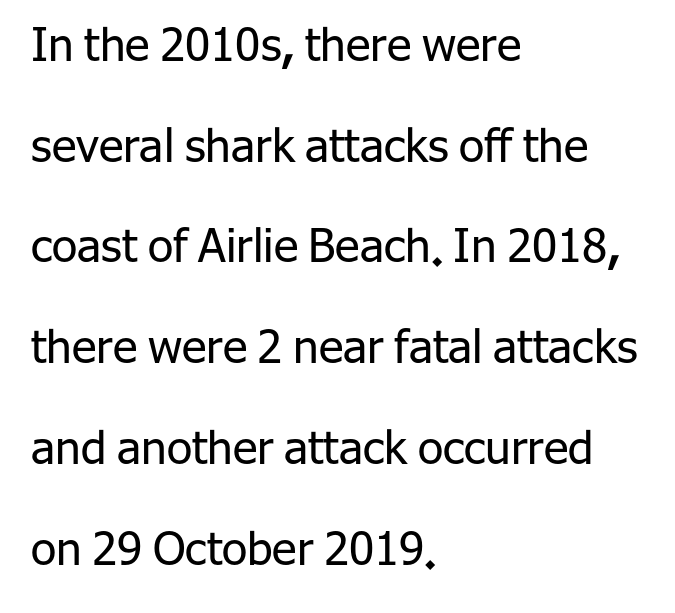
{"serif": "no", "italic": "no", "bold": "no", "weight": "regular", "width": "normal", "stroke_contrast": "low", "x_height": "medium", "monospaced": "no", "underline": "no", "align": "left", "line_spacing": "loose", "line_spacing_ratio": 2.19, "letter_spacing": "normal", "letter_spacing_em": 0.0, "glyph_px": 46}
